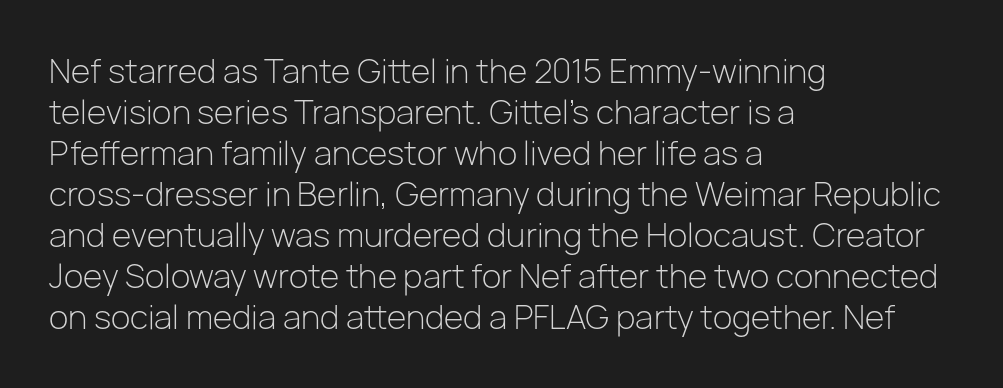
The image shows 32 px light sans-serif type, upright; set left-aligned, normal line spacing (1.28x), normal letter spacing, not underlined; low stroke contrast and a medium x-height.
